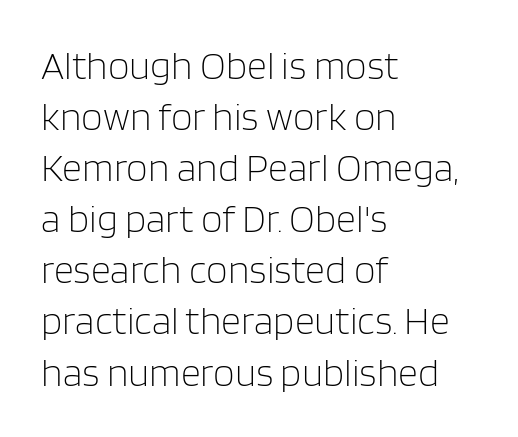
{"serif": "no", "italic": "no", "bold": "no", "weight": "light", "width": "normal", "stroke_contrast": "low", "x_height": "large", "monospaced": "no", "underline": "no", "align": "left", "line_spacing": "normal", "line_spacing_ratio": 1.31, "letter_spacing": "normal", "letter_spacing_em": 0.0, "glyph_px": 39}
